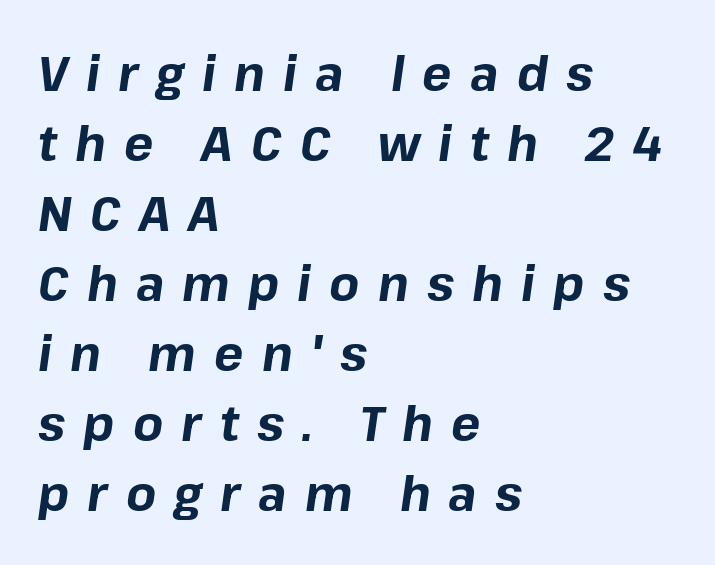
The image shows 49 px bold type, italic (leaning right); set left-aligned, normal line spacing (1.43x), unusually wide letter spacing (+0.37 em), not underlined; low stroke contrast and a medium x-height.
